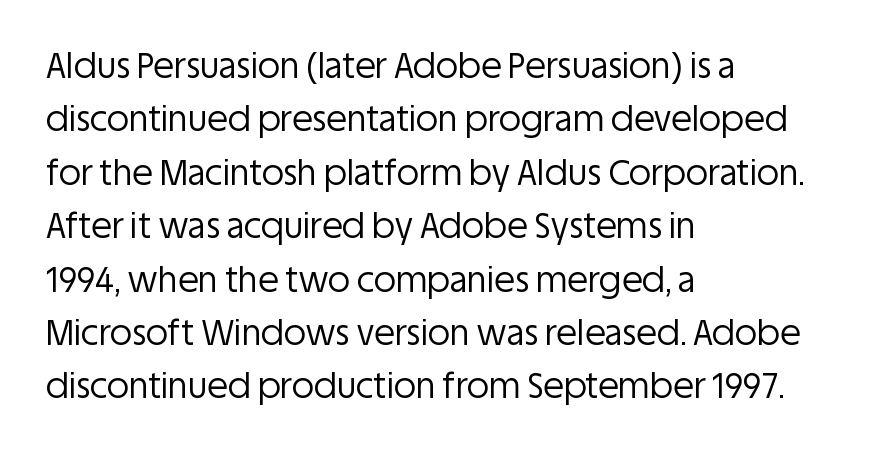
{"serif": "no", "italic": "no", "bold": "no", "weight": "regular", "width": "normal", "stroke_contrast": "low", "x_height": "large", "monospaced": "no", "underline": "no", "align": "left", "line_spacing": "normal", "line_spacing_ratio": 1.57, "letter_spacing": "normal", "letter_spacing_em": 0.0, "glyph_px": 34}
